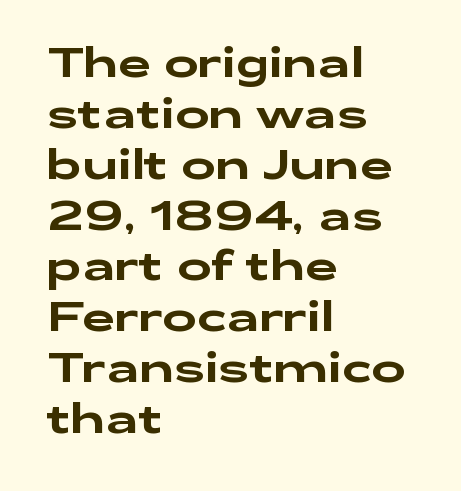
Q: Is the text italic (slanted)? A: No, it is upright.
Q: Is the typeface a serif or a sans-serif typeface? A: Sans-serif.
Q: Is the text underlined? A: No.
Q: How is the paragraph aligned? A: Left-aligned.
Q: Is the spacing between letters normal or unusually wide? A: Normal.
Q: Width (condensed, normal, or wide)? A: Wide.
Q: Stroke contrast? A: Low.
Q: x-height? A: Medium.
Q: Monospaced? A: No.
